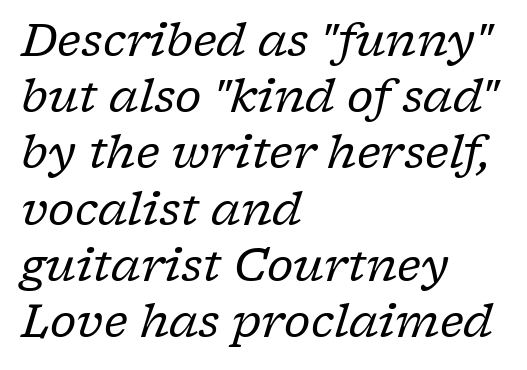
Q: Is the text bold? A: No.
Q: Is the text italic (slanted)? A: Yes, it leans right by about 17 degrees.
Q: Is the typeface a serif or a sans-serif typeface? A: Serif.
Q: Is the text underlined? A: No.
Q: How is the paragraph aligned? A: Left-aligned.
Q: Is the spacing between letters normal or unusually wide? A: Normal.
Q: Is the spacing between lines tight, normal or loose? A: Normal.
Q: Width (condensed, normal, or wide)? A: Normal.
Q: Stroke contrast? A: Low.
Q: x-height? A: Medium.
Q: Monospaced? A: No.
